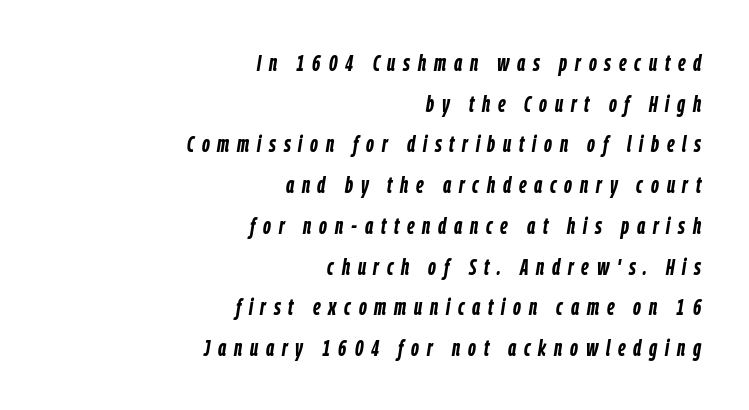
{"italic": "yes", "lean": "right", "slant_degrees": 9, "bold": "yes", "underline": "no", "align": "right", "line_spacing_ratio": 1.77, "letter_spacing": "wide", "letter_spacing_em": 0.34, "glyph_px": 23}
